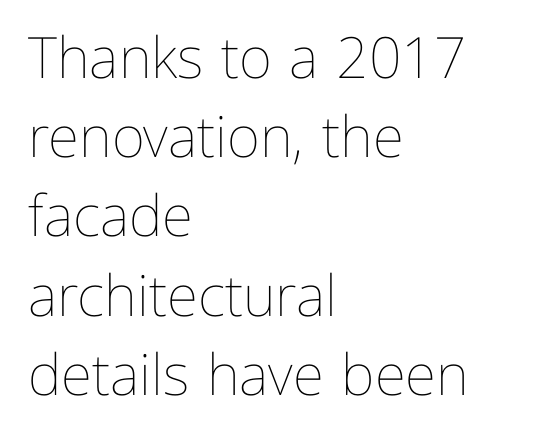
The text block is weighted toward the left margin, trailing off unevenly rightward. The space directly below the letters is spotless. Honestly, the letter spacing is just normal — you wouldn't notice it. Summary of vertical rhythm: regular, with standard interline spacing. Weight: in the light-to-regular range. Nope, not italic — everything's standing straight.
